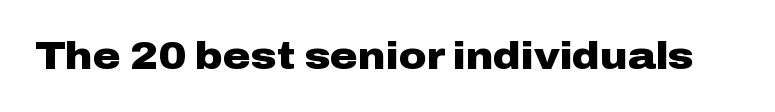
Q: Is the text bold? A: Yes.
Q: Is the text italic (slanted)? A: No, it is upright.
Q: Is the typeface a serif or a sans-serif typeface? A: Sans-serif.
Q: Is the text underlined? A: No.
Q: Is the spacing between letters normal or unusually wide? A: Normal.
Q: Width (condensed, normal, or wide)? A: Wide.
Q: Stroke contrast? A: Low.
Q: x-height? A: Medium.
Q: Monospaced? A: No.
